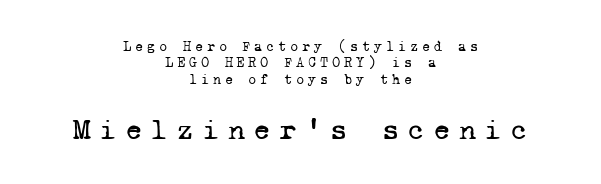
The image shows 30 px regular-weight serif type, monospaced; set centered, line spacing 1.17x, unusually wide letter spacing (+0.27 em), not underlined; the second (bottom) block is 2.14x larger; low stroke contrast and a medium x-height.
